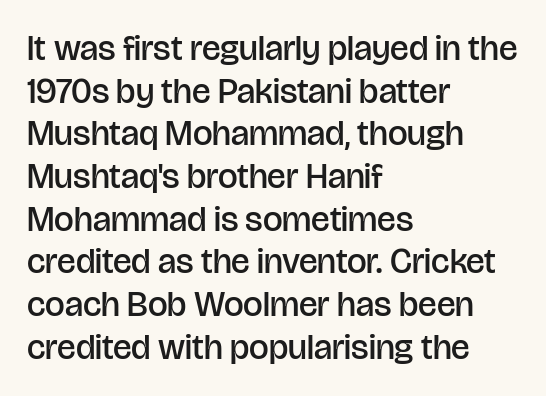
{"serif": "no", "italic": "no", "bold": "semi", "weight": "semibold", "width": "normal", "stroke_contrast": "low", "x_height": "large", "monospaced": "no", "underline": "no", "align": "left", "line_spacing_ratio": 1.22, "letter_spacing": "normal", "letter_spacing_em": 0.0, "glyph_px": 35}
